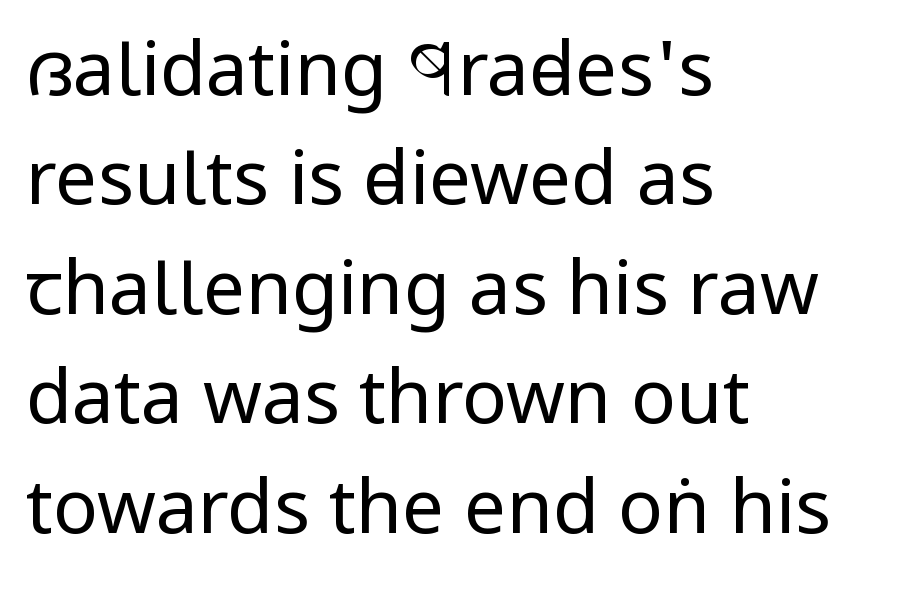
Q: Is the text bold? A: No.
Q: Is the text italic (slanted)? A: No, it is upright.
Q: Is the typeface a serif or a sans-serif typeface? A: Sans-serif.
Q: Is the text underlined? A: No.
Q: How is the paragraph aligned? A: Left-aligned.
Q: Is the spacing between letters normal or unusually wide? A: Normal.
Q: Is the spacing between lines tight, normal or loose? A: Normal.
Q: Width (condensed, normal, or wide)? A: Condensed.
Q: Stroke contrast? A: Low.
Q: x-height? A: Large.
Q: Monospaced? A: No.
